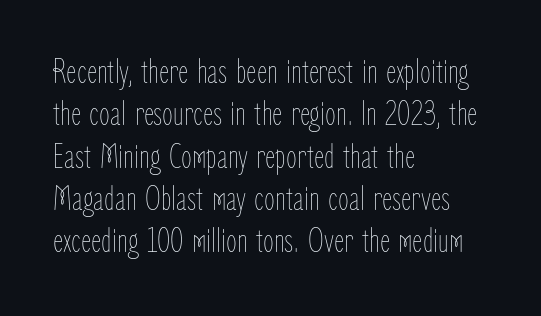
{"italic": "no", "bold": "no", "weight": "thin", "width": "condensed", "stroke_contrast": "low", "x_height": "medium", "monospaced": "no", "underline": "no", "align": "left", "line_spacing_ratio": 1.21, "letter_spacing": "normal", "letter_spacing_em": 0.0, "glyph_px": 35}
